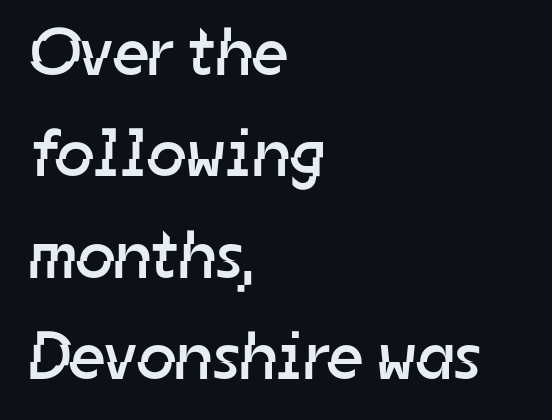
Q: Is the text bold? A: No.
Q: Is the typeface a serif or a sans-serif typeface? A: Sans-serif.
Q: Is the text underlined? A: No.
Q: How is the paragraph aligned? A: Left-aligned.
Q: Is the spacing between letters normal or unusually wide? A: Normal.
Q: Is the spacing between lines tight, normal or loose? A: Normal.
Q: Width (condensed, normal, or wide)? A: Normal.
Q: Stroke contrast? A: Low.
Q: x-height? A: Medium.
Q: Monospaced? A: No.
